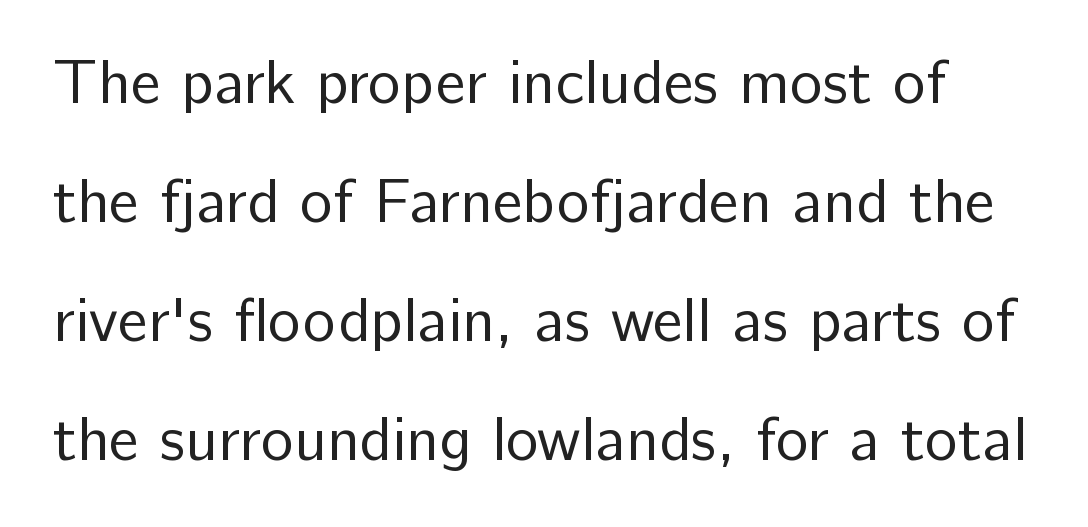
This rendering employs a face without finishing strokes, i.e., a sans-serif. Descenders are the only things crossing below the line. Inter-character spacing is left at the font's built-in metrics. You could not count columns in this text — the font is proportionally spaced. Every character sits straight up, as roman type does. The vertical gap from one line to the next is large.
